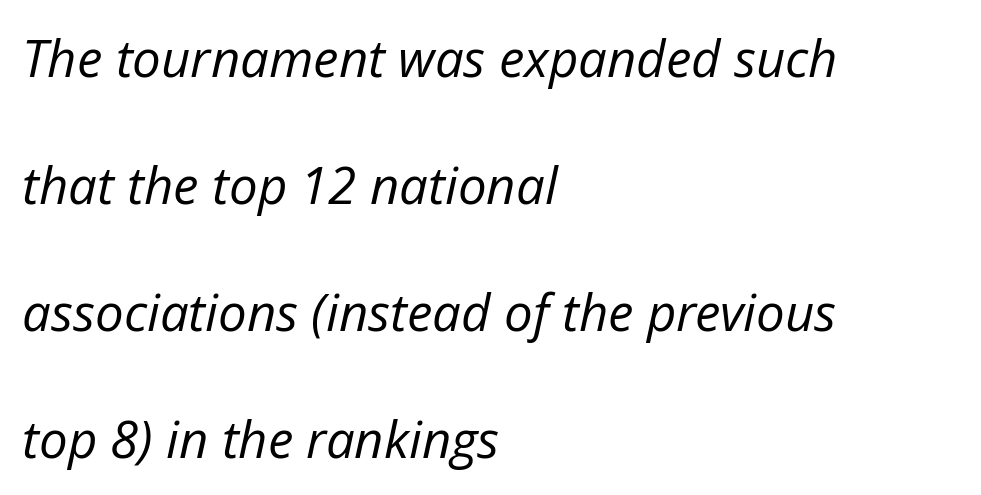
{"italic": "yes", "lean": "right", "slant_degrees": 12, "bold": "no", "weight": "regular", "width": "normal", "stroke_contrast": "low", "x_height": "medium", "monospaced": "no", "underline": "no", "align": "left", "line_spacing": "loose", "line_spacing_ratio": 2.49, "letter_spacing": "normal", "letter_spacing_em": 0.0, "glyph_px": 51}
